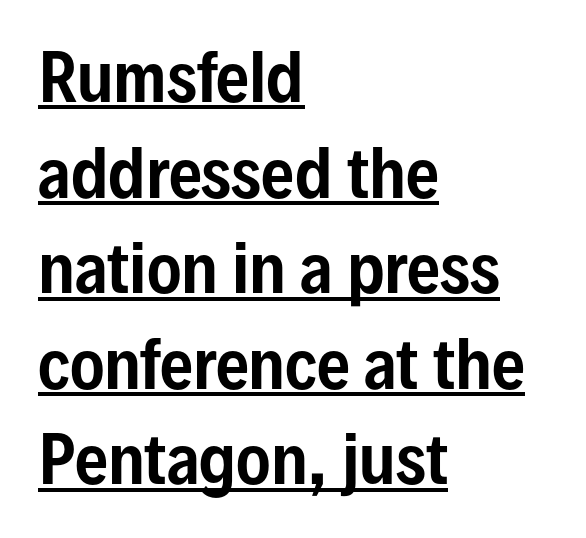
The image shows 65 px condensed sans-serif type, upright; set left-aligned, normal line spacing (1.47x), normal letter spacing, underlined; low stroke contrast and a medium x-height.
